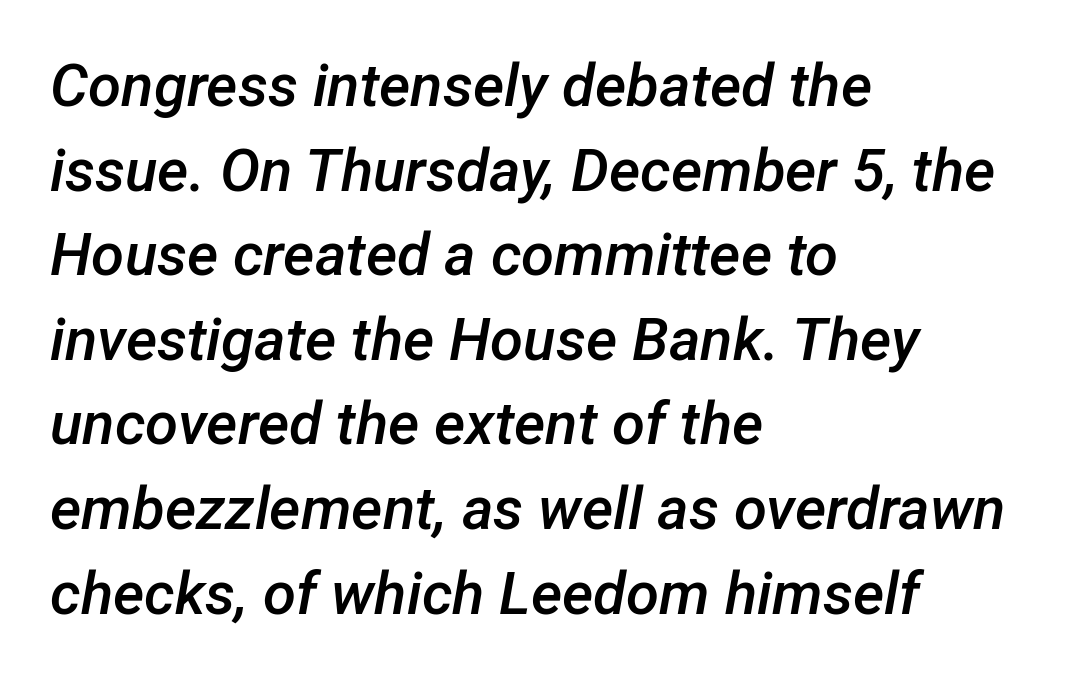
{"italic": "yes", "lean": "right", "slant_degrees": 12, "bold": "semi", "weight": "semibold", "width": "normal", "stroke_contrast": "low", "x_height": "medium", "monospaced": "no", "underline": "no", "align": "left", "line_spacing": "normal", "line_spacing_ratio": 1.41, "letter_spacing": "normal", "letter_spacing_em": 0.0, "glyph_px": 60}
